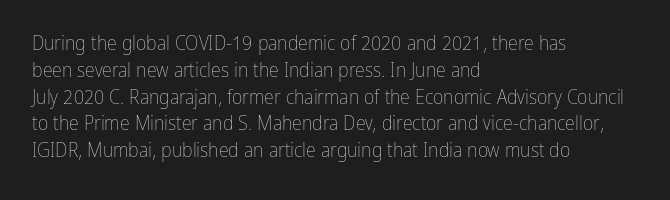
{"italic": "no", "bold": "no", "underline": "no", "align": "left", "line_spacing": "normal", "line_spacing_ratio": 1.34, "letter_spacing": "normal", "letter_spacing_em": 0.0, "glyph_px": 20}
